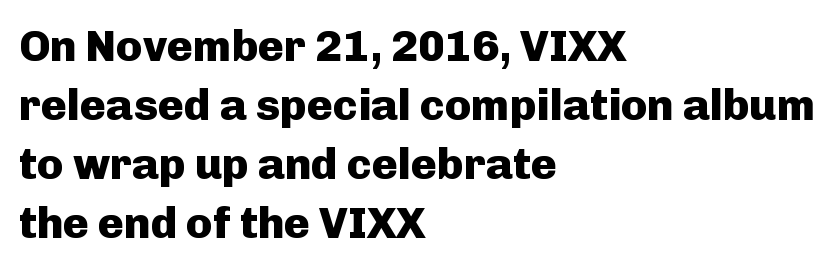
Vertical strokes here are truly vertical. The rendering uses a bold face; every stroke is thick and dark. The passage is arranged the way most books set body copy — flush left. Observe the ordinary spacing: letters are neighbours, not strangers. Quick note: underline off. You could not count columns in this text — the font is proportionally spaced.
